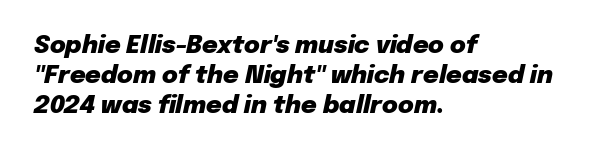
Q: Is the text bold? A: Yes.
Q: Is the text italic (slanted)? A: Yes, it leans right by about 12 degrees.
Q: Is the text underlined? A: No.
Q: How is the paragraph aligned? A: Left-aligned.
Q: Is the spacing between letters normal or unusually wide? A: Normal.
